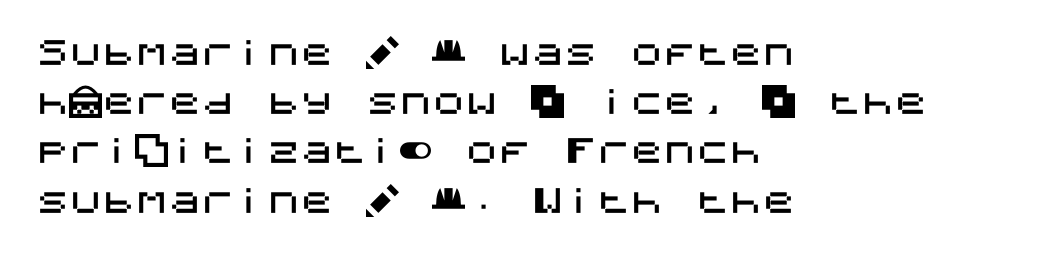
{"serif": "no", "italic": "no", "width": "normal", "stroke_contrast": "medium", "x_height": "large", "underline": "no", "align": "left", "line_spacing": "normal", "line_spacing_ratio": 1.49, "letter_spacing": "normal", "letter_spacing_em": 0.0, "glyph_px": 33}
